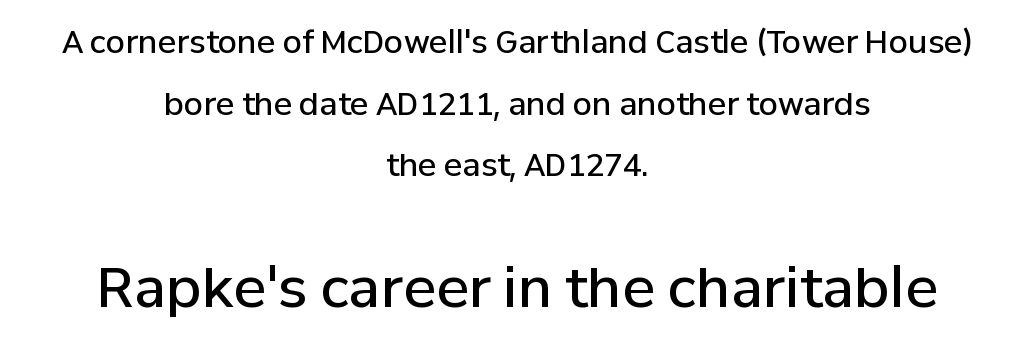
The image shows 55 px semibold sans-serif type, upright; set centered, loose line spacing (1.99x), normal letter spacing, not underlined; the second (bottom) block is 1.77x larger; low stroke contrast and a medium x-height.
